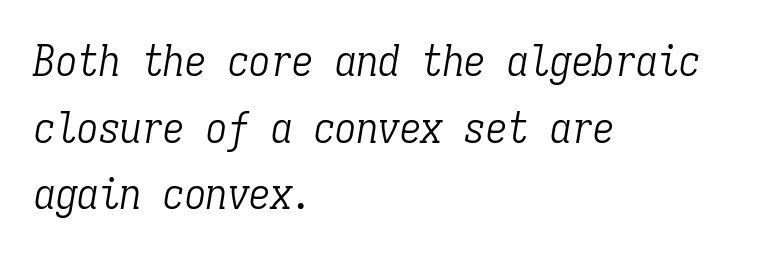
{"serif": "yes", "italic": "yes", "lean": "right", "slant_degrees": 9, "bold": "no", "weight": "light", "width": "condensed", "stroke_contrast": "low", "x_height": "medium", "monospaced": "yes", "underline": "no", "align": "left", "line_spacing": "normal", "line_spacing_ratio": 1.55, "letter_spacing": "normal", "letter_spacing_em": 0.0, "glyph_px": 43}
